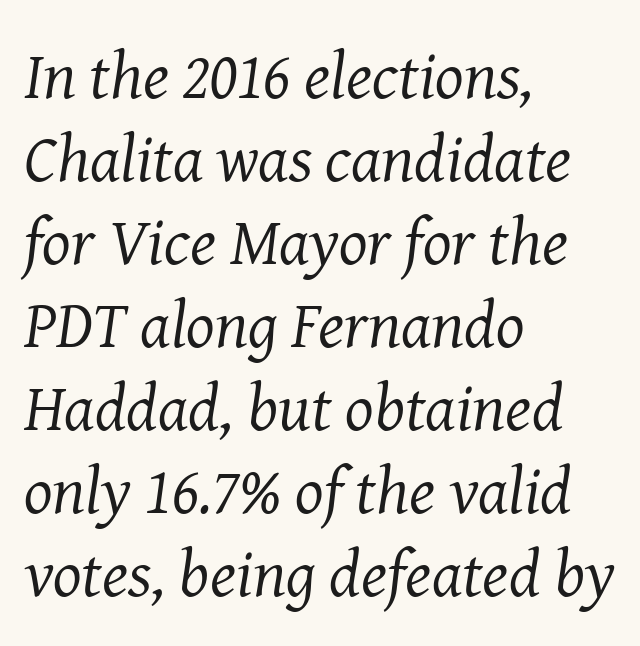
The image shows 67 px regular-weight serif type, italic (leaning right); set left-aligned, line spacing 1.24x, normal letter spacing, not underlined; medium stroke contrast and a medium x-height.
